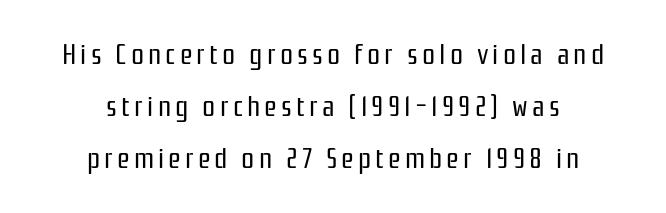
The image shows 29 px regular-weight, condensed sans-serif type, upright; set centered, line spacing 1.79x, not underlined; low stroke contrast and a medium x-height.
